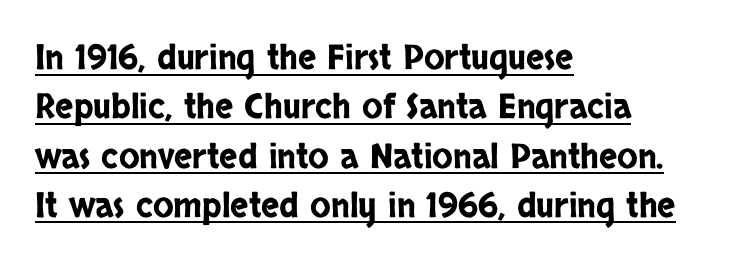
What decoration does the sample have? An underline. The face used here is proportionally spaced, like ordinary book or web type. The lines are quadded left. Italic: no, the glyphs are upright roman.
